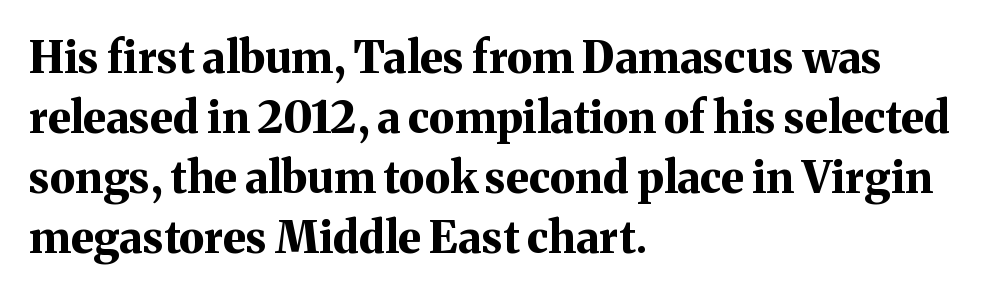
{"serif": "yes", "italic": "no", "bold": "yes", "weight": "bold", "width": "normal", "stroke_contrast": "medium", "x_height": "medium", "monospaced": "no", "underline": "no", "align": "left", "line_spacing": "normal", "line_spacing_ratio": 1.36, "letter_spacing": "normal", "letter_spacing_em": 0.0, "glyph_px": 44}
